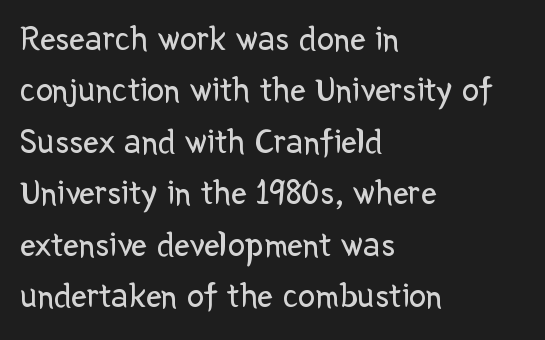
Q: Is the text bold? A: No.
Q: Is the text italic (slanted)? A: No, it is upright.
Q: Is the typeface a serif or a sans-serif typeface? A: Sans-serif.
Q: Is the text underlined? A: No.
Q: How is the paragraph aligned? A: Left-aligned.
Q: Is the spacing between letters normal or unusually wide? A: Normal.
Q: Is the spacing between lines tight, normal or loose? A: Normal.
Q: Width (condensed, normal, or wide)? A: Normal.
Q: Stroke contrast? A: Low.
Q: x-height? A: Medium.
Q: Monospaced? A: No.
